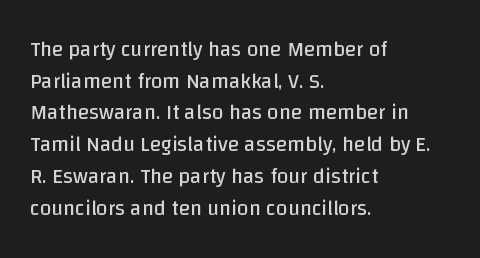
The image shows 21 px text type, upright; set left-aligned, normal line spacing (1.51x), normal letter spacing, not underlined.
